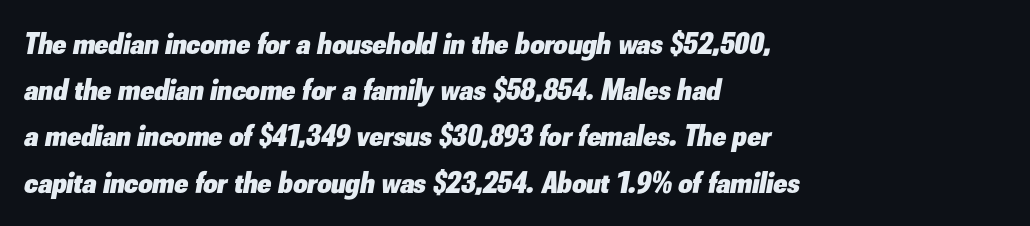
Look at the stroke-to-counter ratio: heavy, a bold. Emphasis-style slanted type is in use. Descender tails drop into unmarked territory. The face used here is proportionally spaced, like ordinary book or web type.
